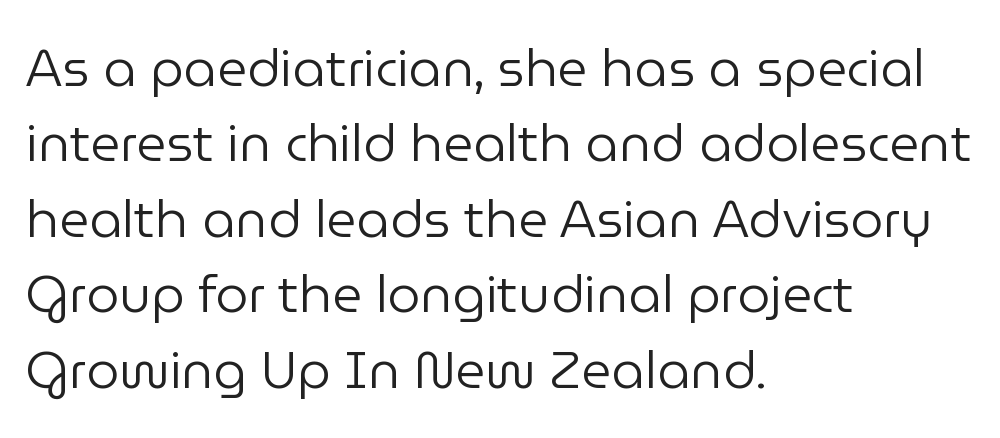
{"serif": "no", "italic": "no", "bold": "no", "weight": "regular", "width": "normal", "stroke_contrast": "low", "x_height": "medium", "monospaced": "no", "underline": "no", "align": "left", "line_spacing": "normal", "line_spacing_ratio": 1.45, "letter_spacing": "normal", "letter_spacing_em": 0.0, "glyph_px": 52}
